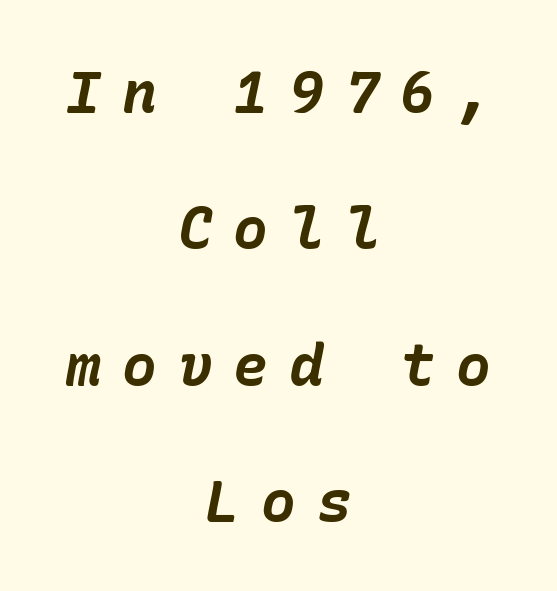
Does extra space separate the letters? Yes, quite a lot of it. The characters look thick and weighty, a clear bold. The typesetter chose a symmetrical, centered arrangement here. A clean baseline with only descenders dipping below it.
